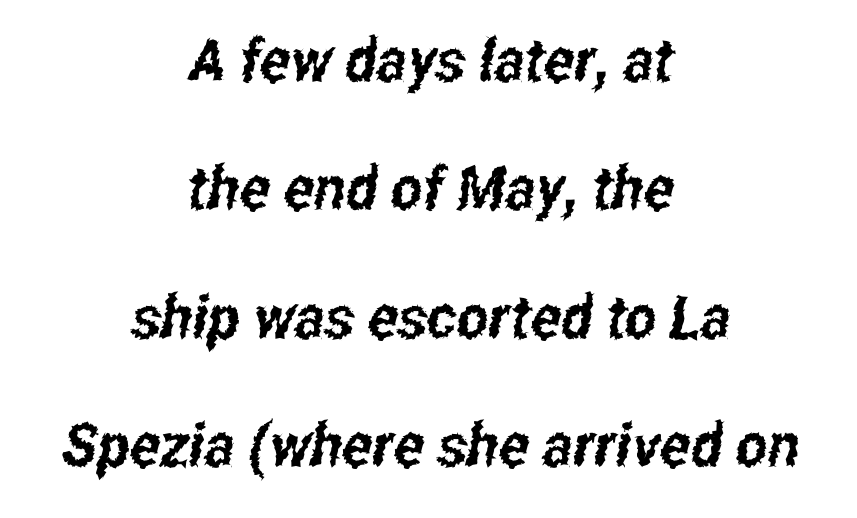
{"serif": "no", "width": "condensed", "stroke_contrast": "low", "x_height": "medium", "monospaced": "no", "underline": "no", "align": "center", "line_spacing": "loose", "line_spacing_ratio": 2.14, "letter_spacing": "normal", "letter_spacing_em": 0.0, "glyph_px": 60}
